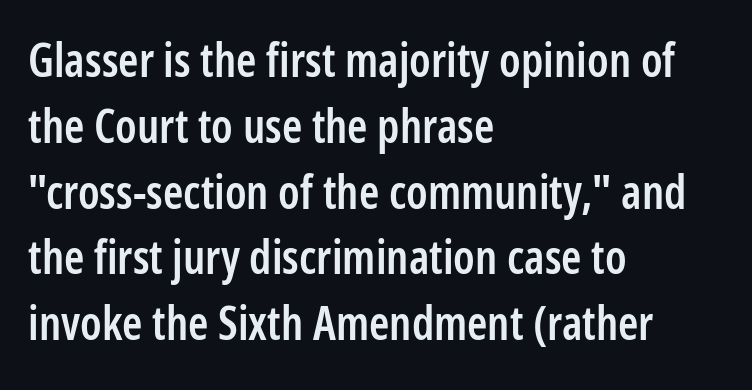
The image shows 46 px semibold, condensed sans-serif type, upright; set left-aligned, normal line spacing (1.43x), normal letter spacing, not underlined; low stroke contrast and a medium x-height.
